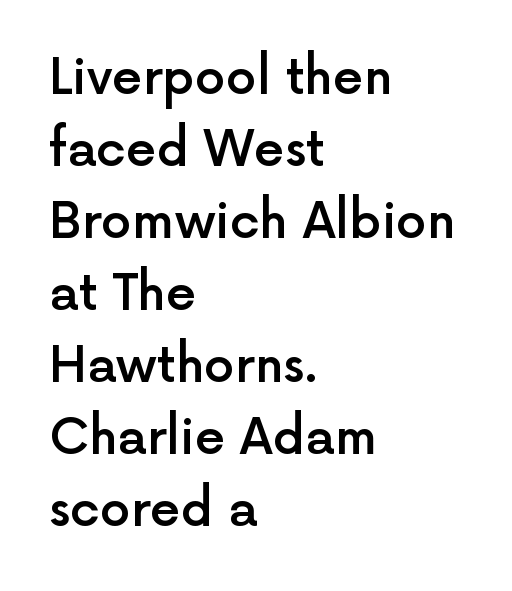
The image shows 49 px semibold sans-serif type, upright; set left-aligned, normal line spacing (1.47x), normal letter spacing, not underlined; a medium x-height.
